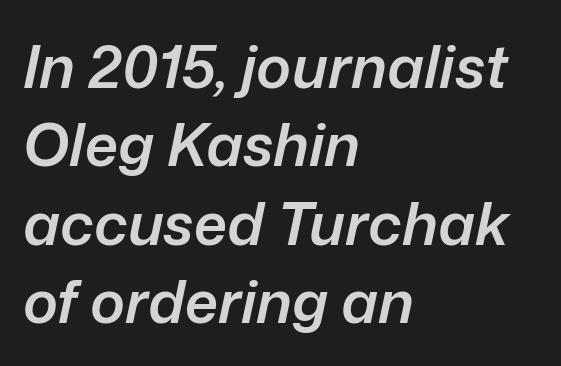
Q: Is the text bold? A: Semi-bold.
Q: Is the text italic (slanted)? A: Yes, it leans right by about 12 degrees.
Q: Is the text underlined? A: No.
Q: How is the paragraph aligned? A: Left-aligned.
Q: Is the spacing between letters normal or unusually wide? A: Normal.
Q: Is the spacing between lines tight, normal or loose? A: Normal.
Q: Width (condensed, normal, or wide)? A: Normal.
Q: Stroke contrast? A: Low.
Q: x-height? A: Medium.
Q: Monospaced? A: No.
